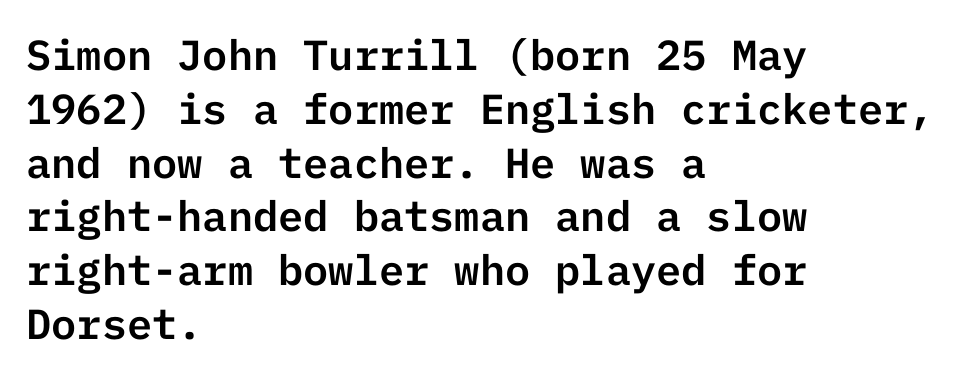
The image shows 42 px sans-serif type, upright; set left-aligned, normal line spacing (1.28x), normal letter spacing, not underlined; low stroke contrast and a medium x-height.
